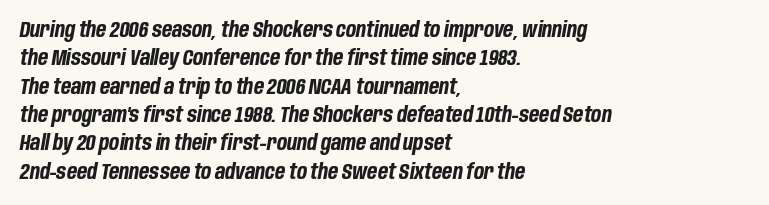
Check under the words: just untouched page. Notice how the passage keeps a crisp vertical edge on the left only. How heavy is the stroke? Heavy — this is a bold. In terms of leading, this rendering sits right in the middle.
